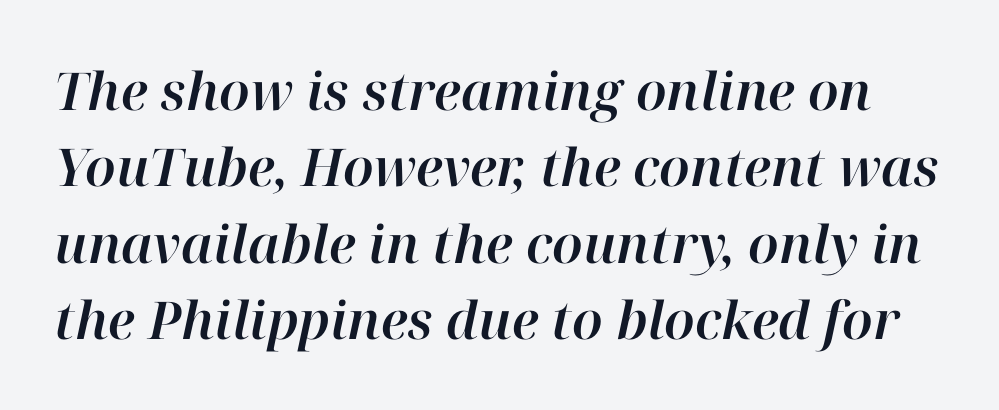
{"italic": "yes", "lean": "right", "slant_degrees": 12, "width": "normal", "stroke_contrast": "high", "x_height": "medium", "monospaced": "no", "underline": "no", "line_spacing": "normal", "line_spacing_ratio": 1.47, "letter_spacing": "normal", "letter_spacing_em": 0.0, "glyph_px": 52}
